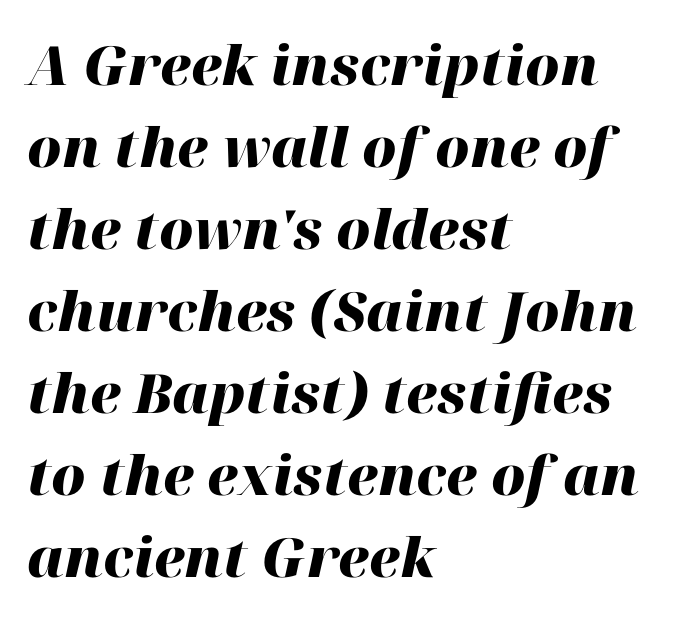
The image shows 54 px heavy type, italic (leaning right); set left-aligned, normal line spacing (1.52x), normal letter spacing, not underlined; high stroke contrast and a medium x-height.
